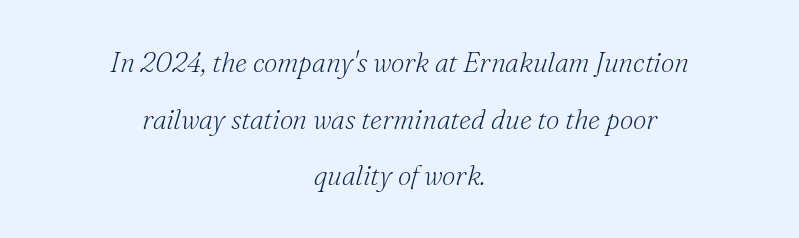
Q: Is the text bold? A: No.
Q: Is the text italic (slanted)? A: Yes, it leans right by about 16 degrees.
Q: Is the text underlined? A: No.
Q: How is the paragraph aligned? A: Centered.
Q: Is the spacing between letters normal or unusually wide? A: Normal.
Q: Is the spacing between lines tight, normal or loose? A: Loose.
